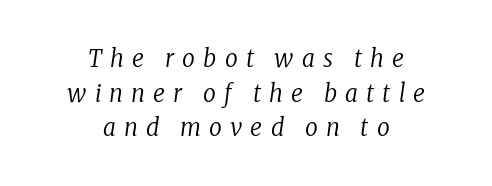
The image shows 25 px text type, italic (leaning right); set centered, normal line spacing (1.39x), unusually wide letter spacing (+0.33 em), not underlined.
